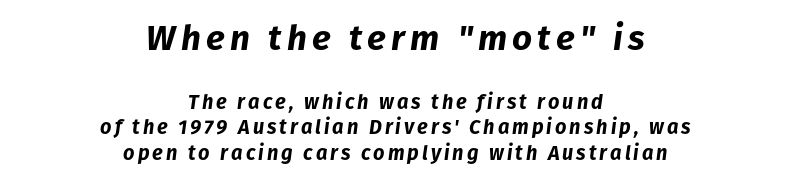
The image shows 35 px bold type, italic (leaning right); set centered, normal line spacing (1.28x), not underlined; the first (top) block is 1.75x larger; low stroke contrast and a medium x-height.
